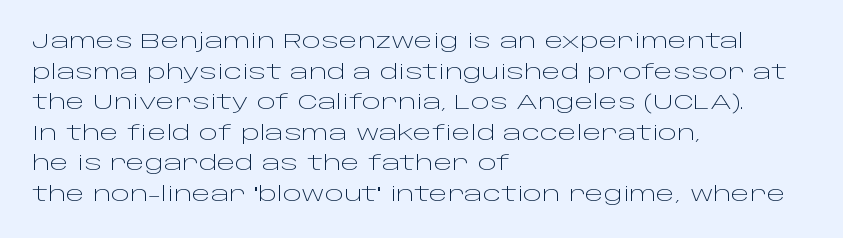
If you drew a line through each stem, it would be perfectly vertical. Students, observe: this is what conventionally led text looks like. Alignment: flush left. Decoration check: the copy has no underline.
